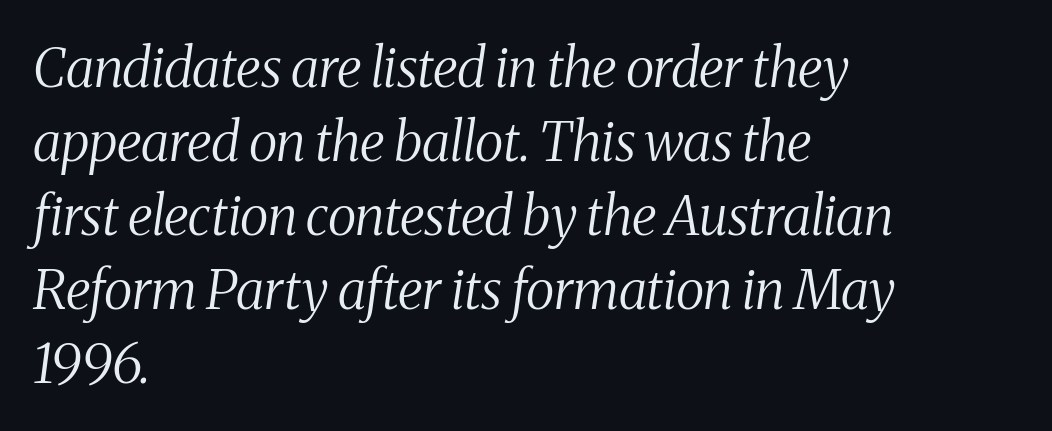
This sample has the flowing, uneven cadence of proportional lettering. Nobody touched the tracking dial on this one. The area under the type is left untouched. How would I describe the line gaps? Plain and ordinary. If you drew a line through each stem, it would be angled.
